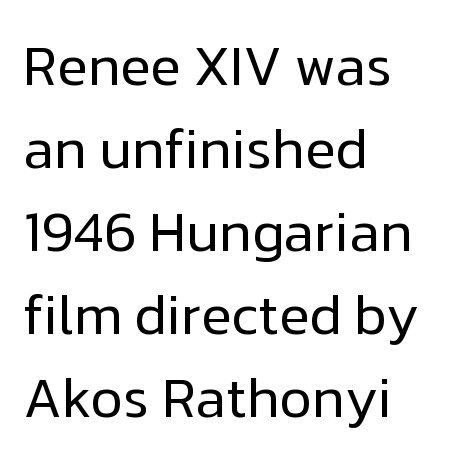
The image shows 56 px regular-weight sans-serif type, upright; set left-aligned, normal line spacing (1.48x), normal letter spacing, not underlined; low stroke contrast and a medium x-height.
